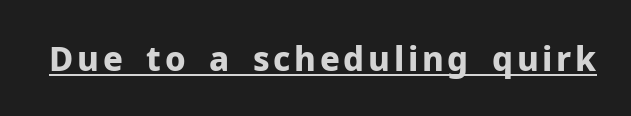
The image shows 33 px bold sans-serif type, upright; set underlined; low stroke contrast and a medium x-height.
